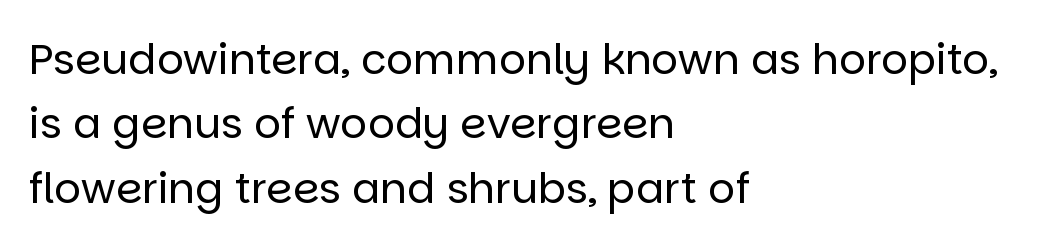
{"serif": "no", "italic": "no", "bold": "no", "weight": "regular", "width": "normal", "stroke_contrast": "low", "x_height": "large", "monospaced": "no", "underline": "no", "align": "left", "line_spacing": "normal", "line_spacing_ratio": 1.53, "letter_spacing": "normal", "letter_spacing_em": 0.0, "glyph_px": 42}
